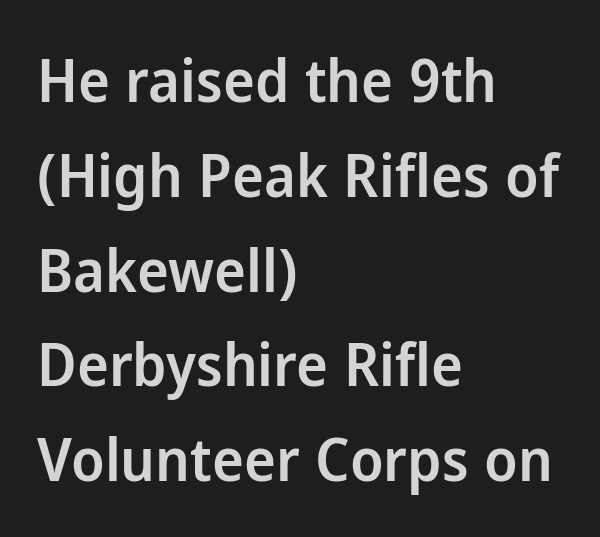
Q: Is the text bold? A: Semi-bold.
Q: Is the text italic (slanted)? A: No, it is upright.
Q: Is the typeface a serif or a sans-serif typeface? A: Sans-serif.
Q: Is the text underlined? A: No.
Q: How is the paragraph aligned? A: Left-aligned.
Q: Is the spacing between letters normal or unusually wide? A: Normal.
Q: Is the spacing between lines tight, normal or loose? A: Normal.
Q: Width (condensed, normal, or wide)? A: Normal.
Q: Stroke contrast? A: Low.
Q: x-height? A: Medium.
Q: Monospaced? A: No.
